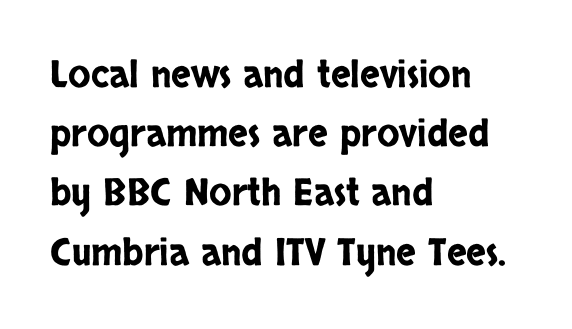
The specimen reads as upright at a glance. The typeface chosen for these lines omits serifs. Does the leading feel generous? No, just average. Leftover space on each line is placed entirely after the last word. The letters advance in unequal steps, a hallmark of proportional type. Any mark beneath the type? The region is blank.
